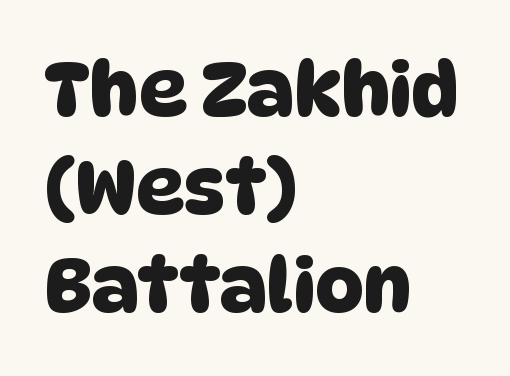
{"serif": "no", "width": "normal", "stroke_contrast": "low", "x_height": "large", "monospaced": "no", "underline": "no", "align": "left", "line_spacing": "normal", "line_spacing_ratio": 1.31, "letter_spacing": "normal", "letter_spacing_em": 0.0, "glyph_px": 75}
